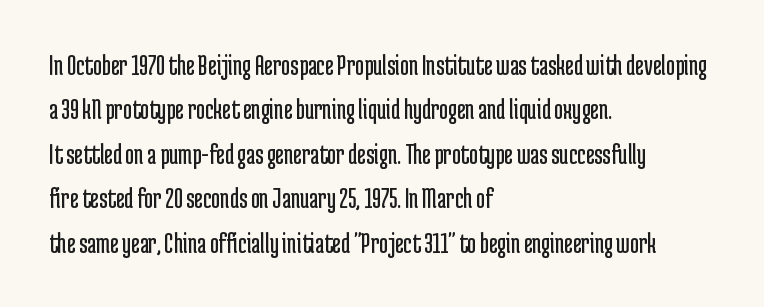
The image shows 30 px regular-weight, condensed sans-serif type, upright; set left-aligned, normal line spacing (1.48x), normal letter spacing, not underlined; low stroke contrast and a medium x-height.
